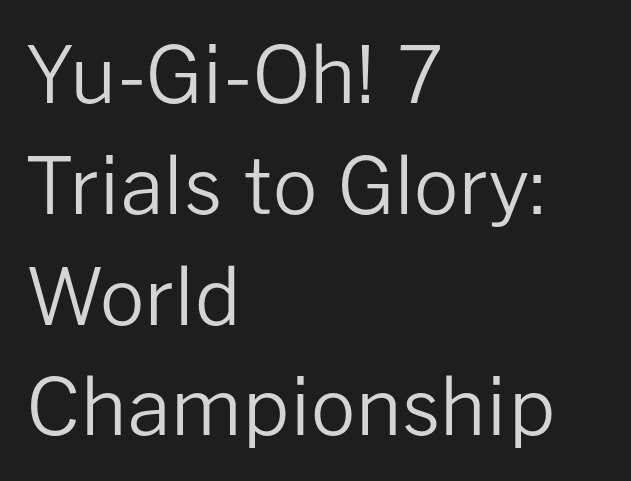
The image shows 78 px regular-weight sans-serif type, upright; set left-aligned, normal line spacing (1.42x), normal letter spacing, not underlined; low stroke contrast and a medium x-height.
